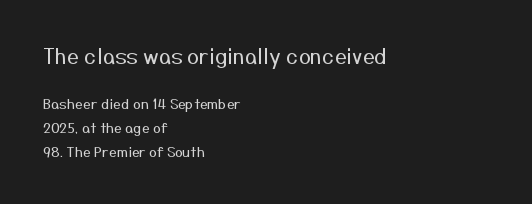
{"italic": "no", "bold": "no", "underline": "no", "align": "left", "line_spacing": "normal", "line_spacing_ratio": 1.7, "letter_spacing": "normal", "letter_spacing_em": 0.0, "larger_block": "first", "size_ratio": 1.5, "glyph_px": 21}
